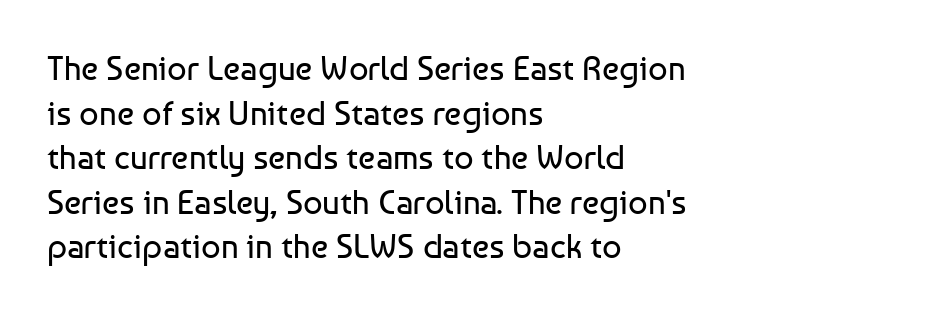
{"serif": "no", "italic": "no", "bold": "no", "weight": "regular", "width": "normal", "stroke_contrast": "low", "x_height": "medium", "monospaced": "no", "underline": "no", "align": "left", "line_spacing": "normal", "line_spacing_ratio": 1.31, "letter_spacing": "normal", "letter_spacing_em": 0.0, "glyph_px": 34}
